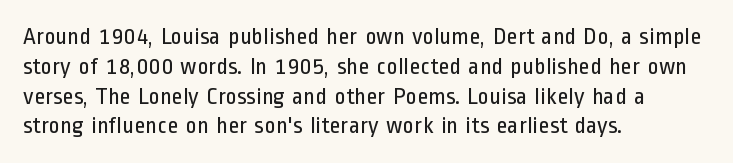
If you drew a line through each stem, it would be perfectly vertical. Tracking value appears to be zero — textbook default spacing. The rag falls on the right side of this text block. The face looks like a standard text weight, possibly lighter. The string is rendered with underlining switched off.
